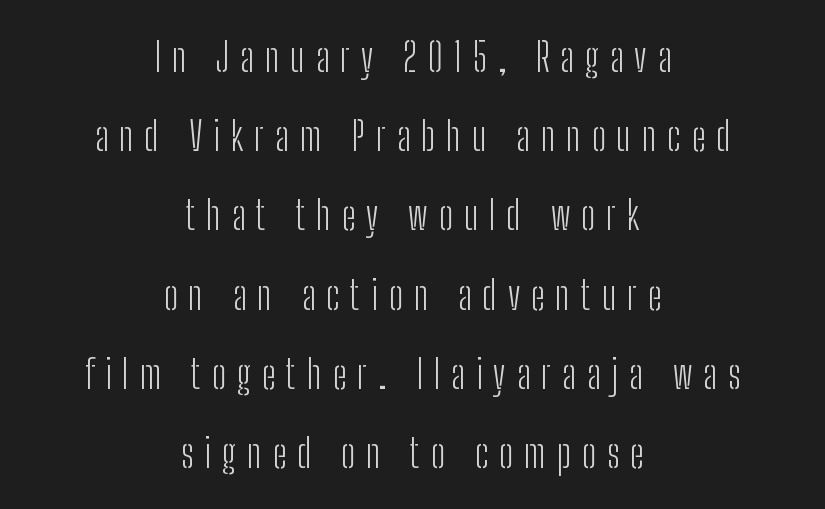
The image shows 40 px light, condensed sans-serif type, upright; set centered, loose line spacing (1.98x), unusually wide letter spacing (+0.27 em), not underlined; low stroke contrast and a medium x-height.
